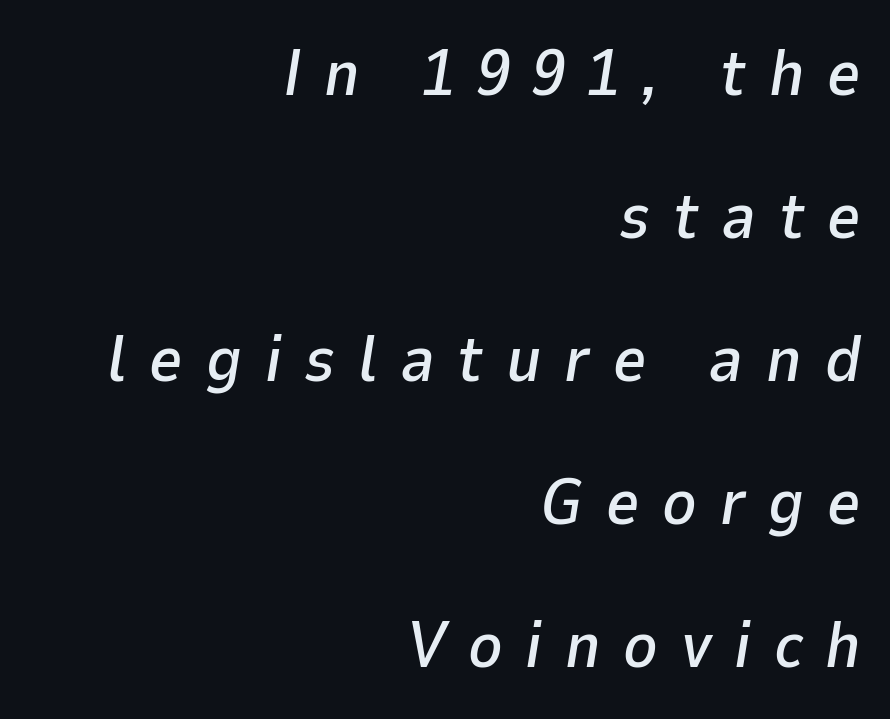
Note the varied advance widths — an 'i' is clearly narrower than an 'm'. Interline gaps are noticeably wide in this sample. Someone cranked the tracking dial way up on this one. A typesetter would mark this as italic. Each line ends at the same right margin while the left side varies.
